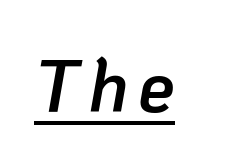
The specimen reads as italic at a glance. Strokes here are thickened, but only to semibold level. Does a line run under the words? Yes, clearly. Proportional: the letters do not fall into vertical columns.
